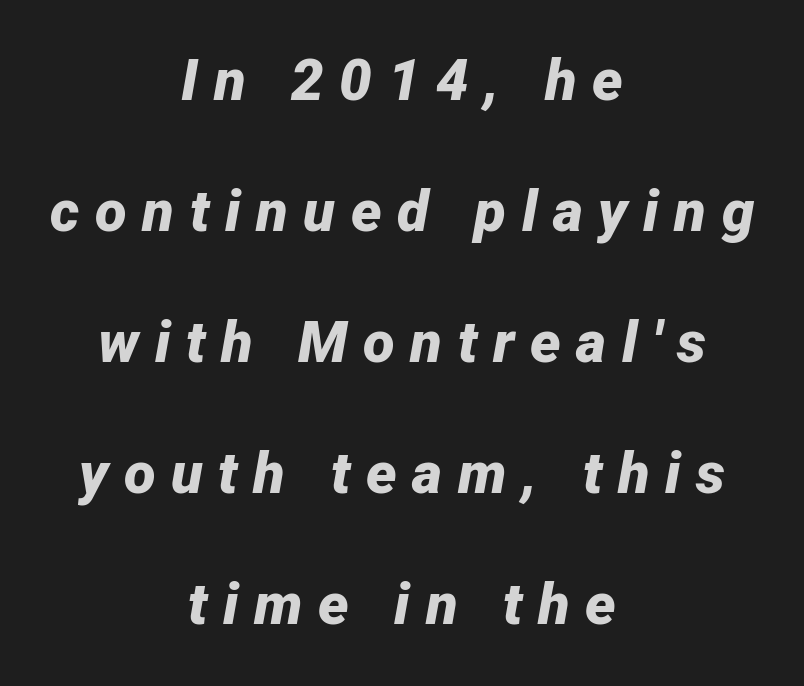
There's an unmistakable incline to the writing here. Caption: multi-line text, centered on the measure. Letter spacing: wide. Unmarked baselines from the first word to the last. Horizontal bands of white between lines are thick stripes.
